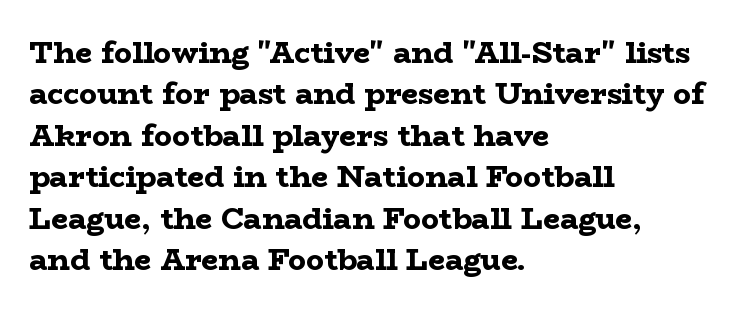
{"serif": "yes", "italic": "no", "bold": "yes", "weight": "bold", "width": "wide", "stroke_contrast": "low", "x_height": "medium", "monospaced": "no", "underline": "no", "align": "left", "line_spacing": "normal", "line_spacing_ratio": 1.38, "letter_spacing": "normal", "letter_spacing_em": 0.0, "glyph_px": 30}
